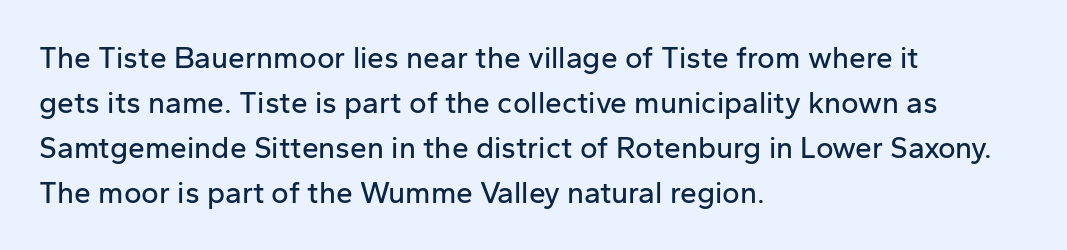
Q: Is the text italic (slanted)? A: No, it is upright.
Q: Is the typeface a serif or a sans-serif typeface? A: Sans-serif.
Q: Is the text underlined? A: No.
Q: How is the paragraph aligned? A: Left-aligned.
Q: Is the spacing between letters normal or unusually wide? A: Normal.
Q: Is the spacing between lines tight, normal or loose? A: Normal.
Q: Width (condensed, normal, or wide)? A: Normal.
Q: Stroke contrast? A: Low.
Q: x-height? A: Medium.
Q: Monospaced? A: No.
